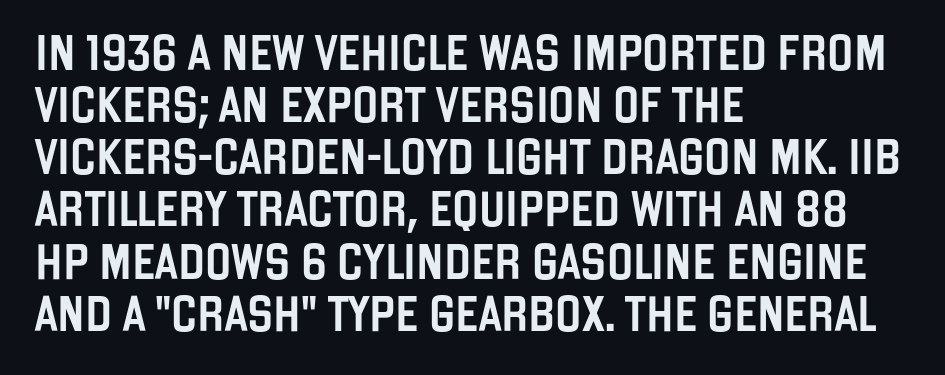
The image shows 35 px condensed sans-serif type, upright; set left-aligned, normal line spacing (1.49x), normal letter spacing, not underlined; low stroke contrast and a large x-height.
